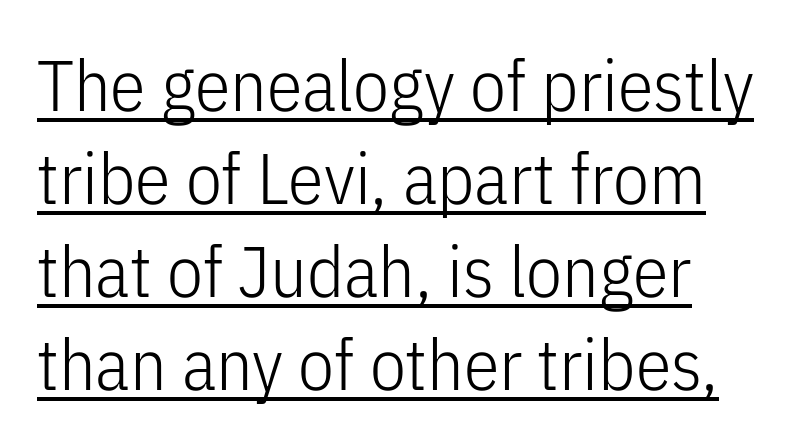
Q: Is the text bold? A: No.
Q: Is the text italic (slanted)? A: No, it is upright.
Q: Is the typeface a serif or a sans-serif typeface? A: Sans-serif.
Q: Is the text underlined? A: Yes.
Q: How is the paragraph aligned? A: Left-aligned.
Q: Is the spacing between letters normal or unusually wide? A: Normal.
Q: Is the spacing between lines tight, normal or loose? A: Normal.
Q: Width (condensed, normal, or wide)? A: Condensed.
Q: Stroke contrast? A: Low.
Q: x-height? A: Medium.
Q: Monospaced? A: No.
